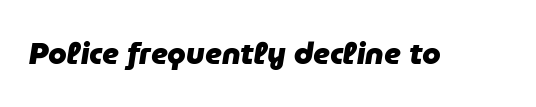
{"italic": "yes", "lean": "right", "slant_degrees": 9, "bold": "yes", "weight": "heavy", "width": "normal", "stroke_contrast": "low", "x_height": "medium", "monospaced": "no", "underline": "no", "letter_spacing": "normal", "letter_spacing_em": 0.0, "glyph_px": 30}
